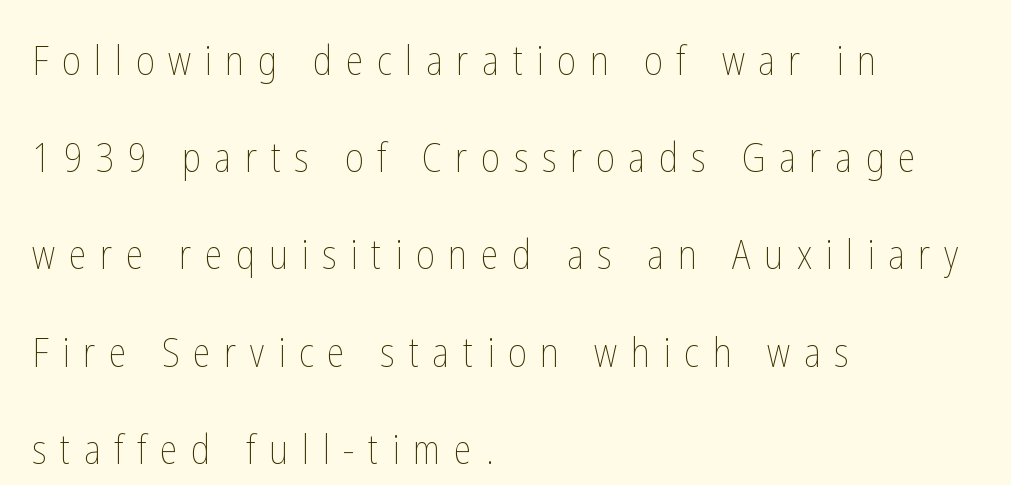
Q: Is the text bold? A: No.
Q: Is the text italic (slanted)? A: No, it is upright.
Q: Is the text underlined? A: No.
Q: How is the paragraph aligned? A: Left-aligned.
Q: Is the spacing between letters normal or unusually wide? A: Unusually wide.
Q: Is the spacing between lines tight, normal or loose? A: Loose.
Q: Width (condensed, normal, or wide)? A: Condensed.
Q: Stroke contrast? A: Low.
Q: x-height? A: Medium.
Q: Monospaced? A: No.
